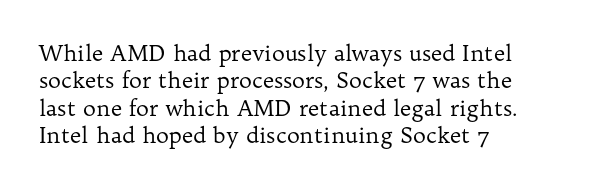
Counters stay open thanks to moderate or lighter strokes. All the whitespace from short lines collects on the right. Normally led — the rows are evenly, conventionally spaced. The glyphs are unaccompanied by any horizontal stroke below them.
